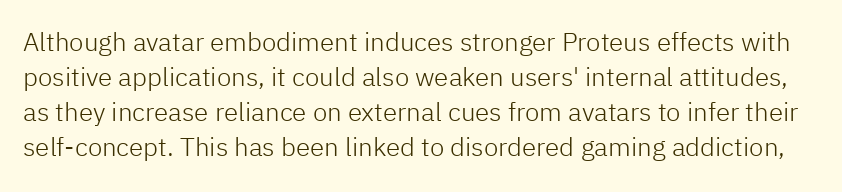
Q: Is the text bold? A: No.
Q: Is the text italic (slanted)? A: No, it is upright.
Q: Is the text underlined? A: No.
Q: Is the spacing between letters normal or unusually wide? A: Normal.
Q: Is the spacing between lines tight, normal or loose? A: Normal.
